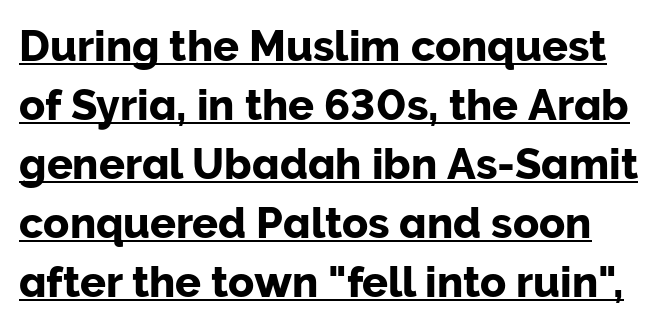
{"serif": "no", "italic": "no", "width": "normal", "stroke_contrast": "low", "x_height": "medium", "monospaced": "no", "underline": "yes", "line_spacing": "normal", "line_spacing_ratio": 1.37, "letter_spacing": "normal", "letter_spacing_em": 0.0, "glyph_px": 43}
